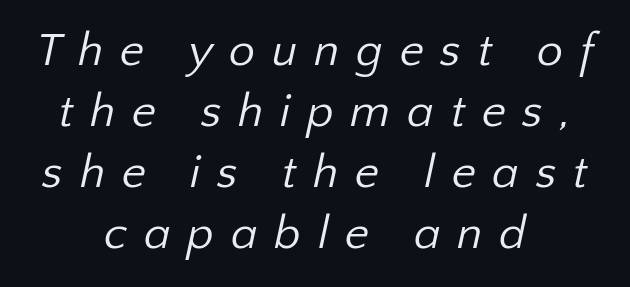
The image shows 47 px regular-weight sans-serif type; set centered, normal line spacing (1.3x), unusually wide letter spacing (+0.35 em), not underlined; low stroke contrast and a medium x-height.
